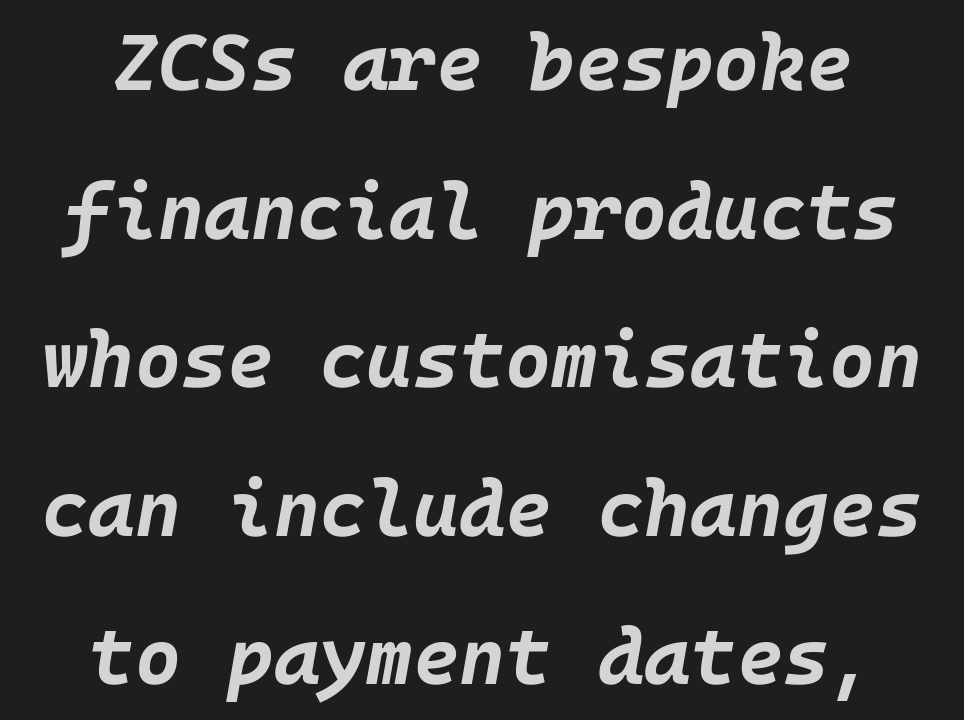
The image shows 79 px bold type, italic (leaning right); set centered, line spacing 1.88x, normal letter spacing, not underlined; low stroke contrast and a large x-height.
